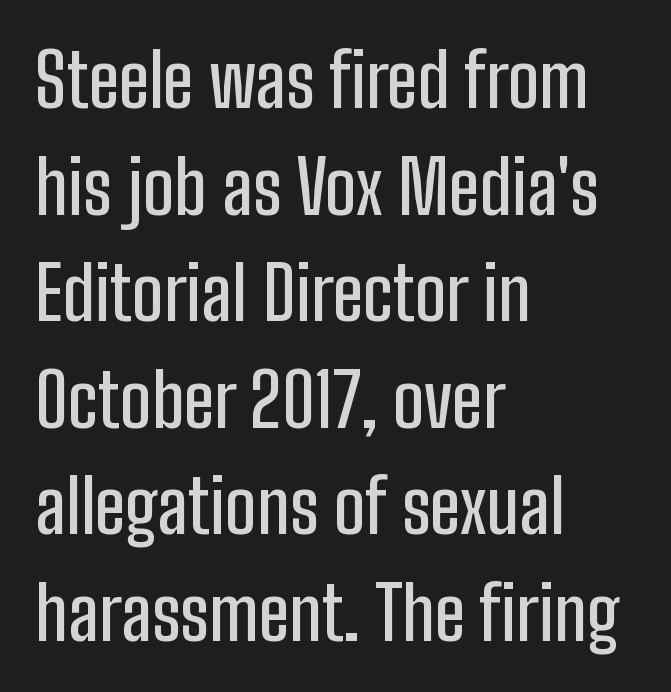
The image shows 74 px condensed sans-serif type, upright; set left-aligned, normal line spacing (1.44x), normal letter spacing, not underlined; low stroke contrast and a medium x-height.
